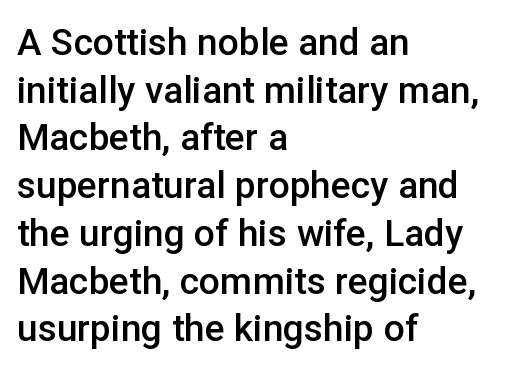
The image shows 37 px semibold sans-serif type, upright; set left-aligned, normal line spacing (1.29x), normal letter spacing, not underlined; low stroke contrast and a medium x-height.
